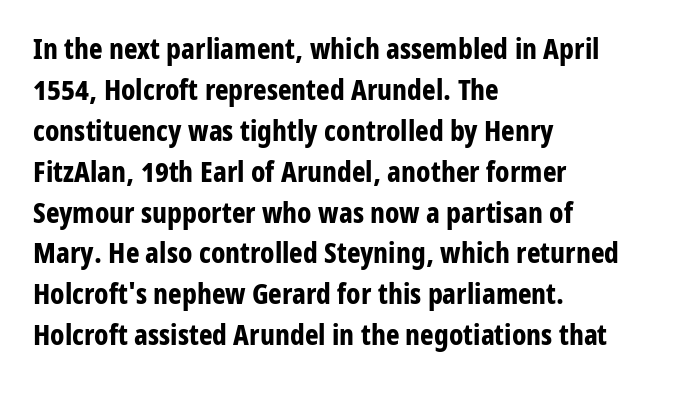
The image shows 29 px bold, condensed sans-serif type, upright; set left-aligned, normal line spacing (1.41x), normal letter spacing, not underlined; low stroke contrast and a medium x-height.
